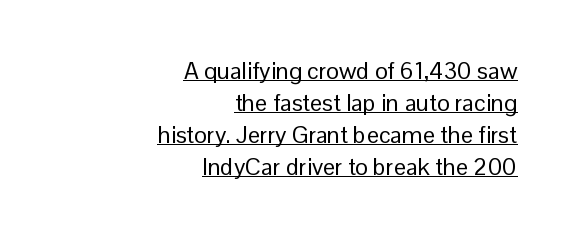
{"italic": "no", "bold": "no", "underline": "yes", "align": "right", "line_spacing": "normal", "line_spacing_ratio": 1.33, "letter_spacing": "normal", "letter_spacing_em": 0.0, "glyph_px": 24}
